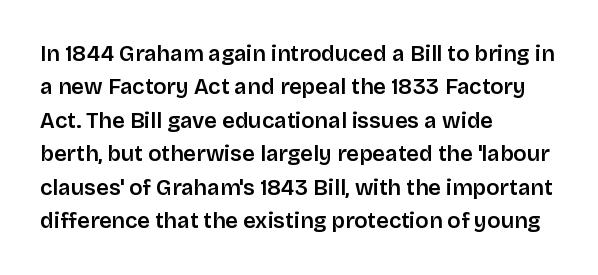
Regarding leading, the lines here are spaced in the standard way. The typography opts for an upright posture over an oblique one. Caption: multi-line text, flush left, ragged right. Nothing unusual about the tracking: characters are spaced as the font intends.
